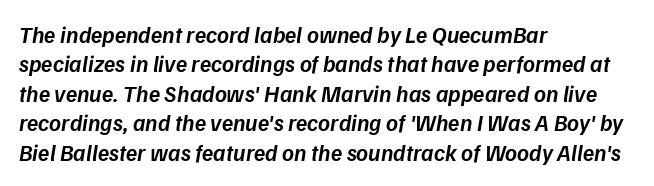
Q: Is the text bold? A: Semi-bold.
Q: Is the text italic (slanted)? A: Yes, it leans right by about 9 degrees.
Q: Is the text underlined? A: No.
Q: How is the paragraph aligned? A: Left-aligned.
Q: Is the spacing between letters normal or unusually wide? A: Normal.
Q: Is the spacing between lines tight, normal or loose? A: Normal.
